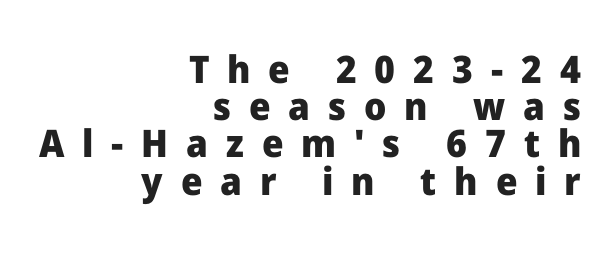
The image shows 38 px heavy sans-serif type, upright; set right-aligned, tight line spacing (0.98x), unusually wide letter spacing (+0.47 em), not underlined; low stroke contrast and a medium x-height.
